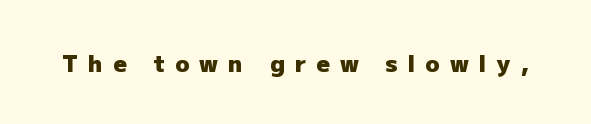
{"italic": "no", "bold": "yes", "underline": "no", "letter_spacing": "wide", "letter_spacing_em": 0.45, "glyph_px": 23}
